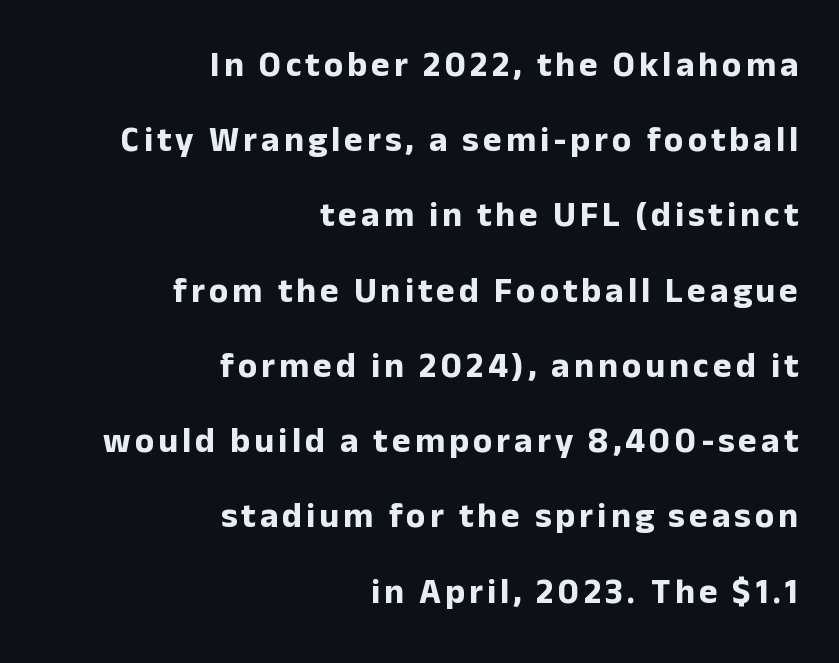
The image shows 35 px bold sans-serif type, upright; set right-aligned, loose line spacing (2.15x), not underlined; low stroke contrast and a medium x-height.
